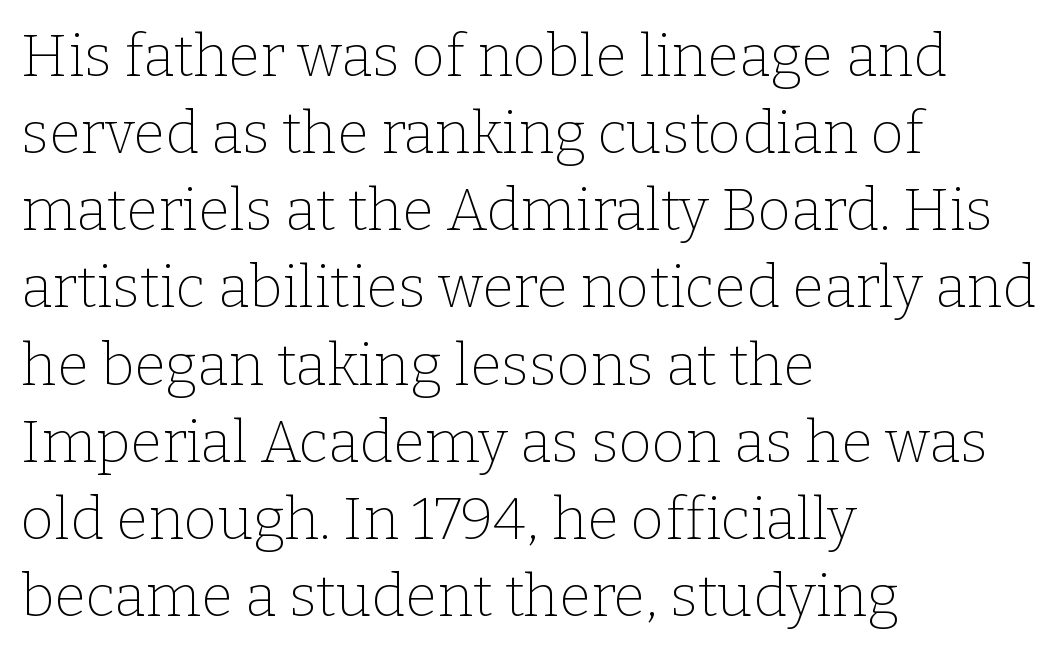
The image shows 58 px thin serif type, upright; set left-aligned, normal line spacing (1.33x), normal letter spacing, not underlined; low stroke contrast and a medium x-height.
